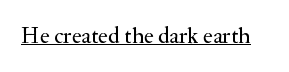
{"italic": "no", "bold": "no", "underline": "yes", "letter_spacing": "normal", "letter_spacing_em": 0.0, "glyph_px": 23}
